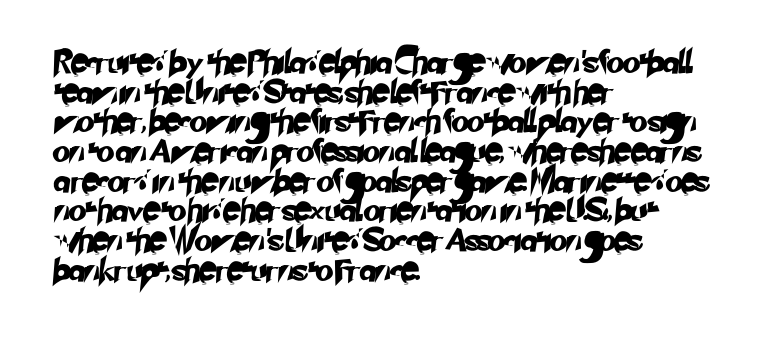
The image shows 23 px text type; set left-aligned, normal line spacing (1.29x), normal letter spacing, not underlined.
